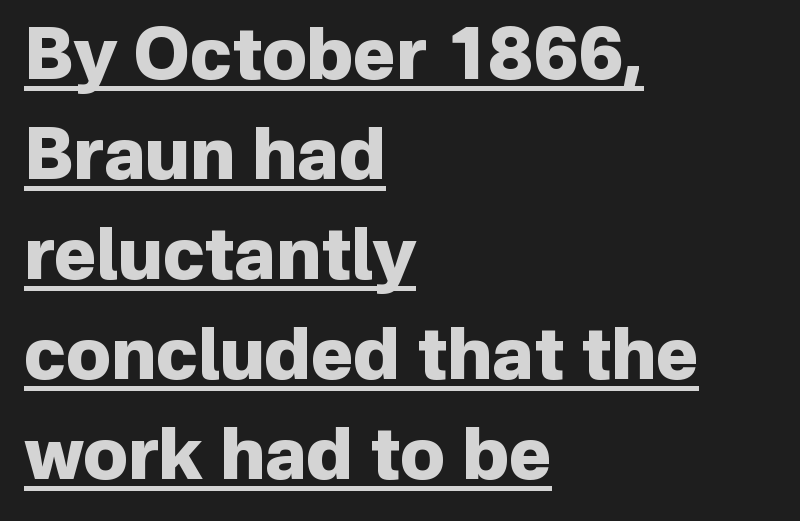
The image shows 71 px heavy sans-serif type, upright; set left-aligned, normal line spacing (1.41x), normal letter spacing, underlined; low stroke contrast and a medium x-height.
